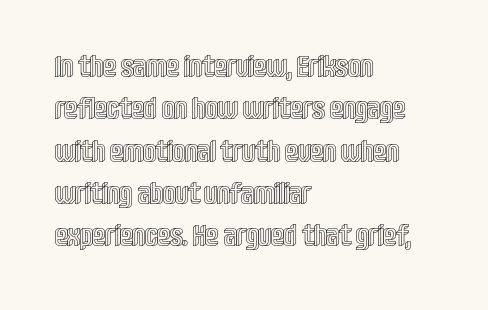
Q: Is the text italic (slanted)? A: No, it is upright.
Q: Is the text underlined? A: No.
Q: How is the paragraph aligned? A: Left-aligned.
Q: Is the spacing between letters normal or unusually wide? A: Normal.
Q: Is the spacing between lines tight, normal or loose? A: Normal.
Q: Width (condensed, normal, or wide)? A: Condensed.
Q: x-height? A: Large.
Q: Monospaced? A: No.
